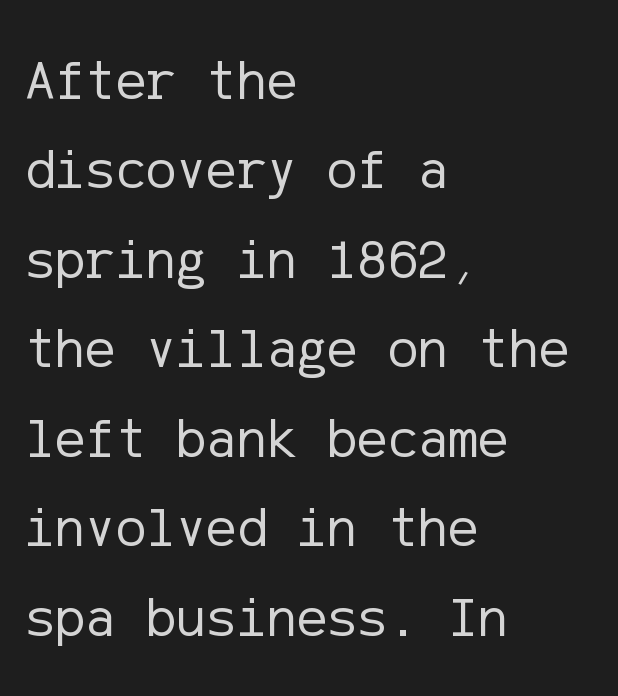
{"serif": "no", "italic": "no", "bold": "no", "weight": "regular", "width": "normal", "stroke_contrast": "low", "x_height": "medium", "underline": "no", "align": "left", "line_spacing": "normal", "line_spacing_ratio": 1.57, "letter_spacing": "normal", "letter_spacing_em": 0.0, "glyph_px": 57}
